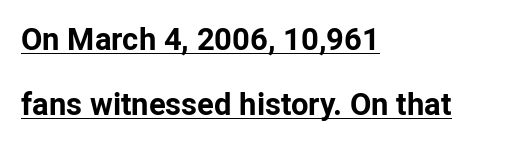
{"serif": "no", "italic": "no", "bold": "yes", "weight": "bold", "width": "normal", "stroke_contrast": "low", "x_height": "medium", "monospaced": "no", "underline": "yes", "align": "left", "line_spacing": "loose", "line_spacing_ratio": 2.11, "letter_spacing": "normal", "letter_spacing_em": 0.0, "glyph_px": 31}
